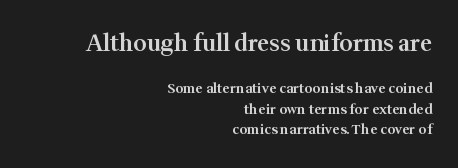
Q: Is the text bold? A: Semi-bold.
Q: Is the text italic (slanted)? A: No, it is upright.
Q: Is the text underlined? A: No.
Q: How is the paragraph aligned? A: Right-aligned.
Q: Is the spacing between letters normal or unusually wide? A: Normal.
Q: Is the spacing between lines tight, normal or loose? A: Normal.
Q: Which block of text is set in a larger size, the first (top) or the second (bottom)? A: The first (top) one.
